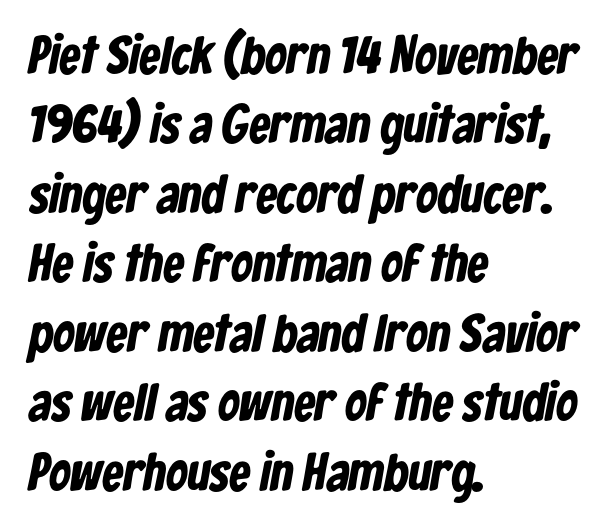
Beneath every word, the page is bare. Vertical spacing — default. Compared with an ordinary text face, these strokes are far heavier — a full bold. These lines keep a tight, regular rhythm from letter to letter. The paragraph has a hard left edge and a soft right edge. This rendering employs a face without finishing strokes, i.e., a sans-serif.
